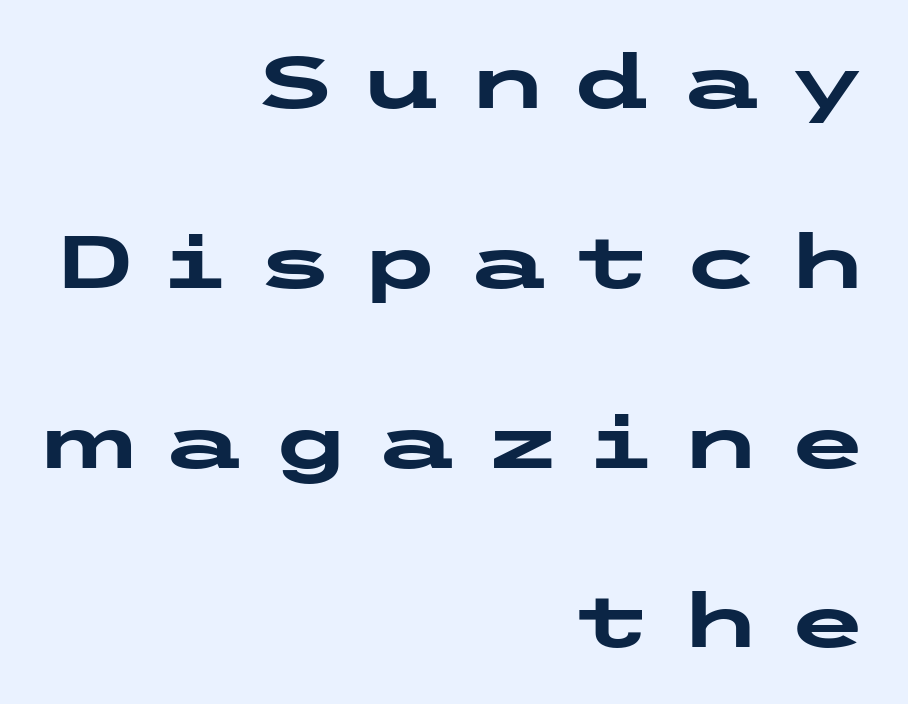
Q: Is the text bold? A: Yes.
Q: Is the text italic (slanted)? A: No, it is upright.
Q: Is the typeface a serif or a sans-serif typeface? A: Sans-serif.
Q: Is the text underlined? A: No.
Q: How is the paragraph aligned? A: Right-aligned.
Q: Is the spacing between letters normal or unusually wide? A: Unusually wide.
Q: Is the spacing between lines tight, normal or loose? A: Loose.
Q: Width (condensed, normal, or wide)? A: Wide.
Q: Stroke contrast? A: Low.
Q: x-height? A: Medium.
